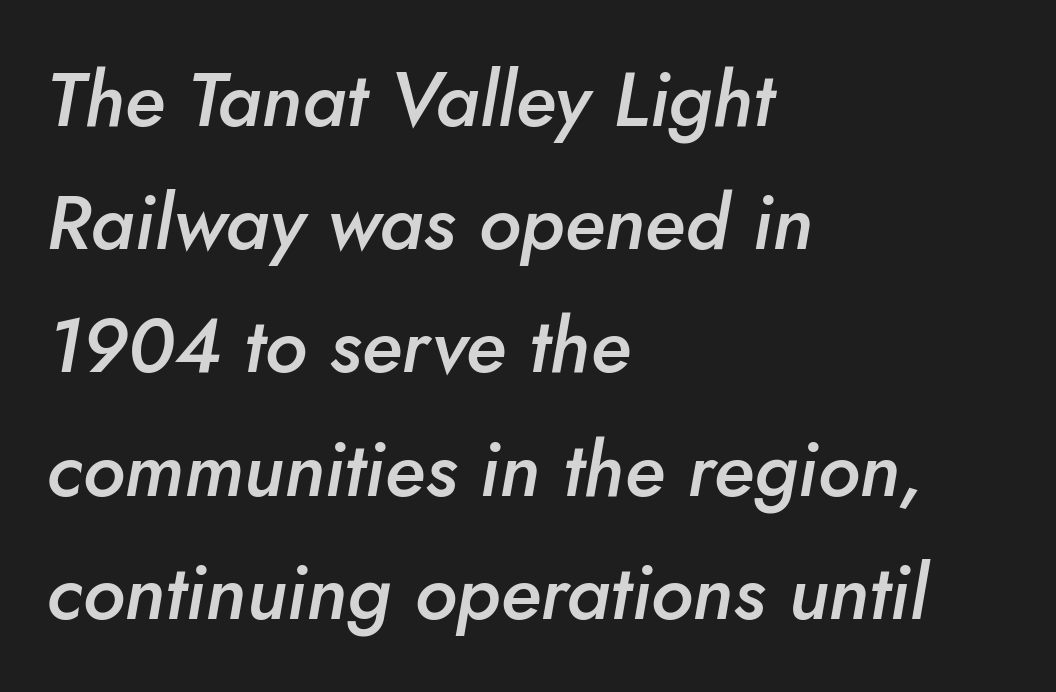
Q: Is the text bold? A: Semi-bold.
Q: Is the text italic (slanted)? A: Yes, it leans right by about 10 degrees.
Q: Is the text underlined? A: No.
Q: How is the paragraph aligned? A: Left-aligned.
Q: Is the spacing between letters normal or unusually wide? A: Normal.
Q: Is the spacing between lines tight, normal or loose? A: Normal.
Q: Width (condensed, normal, or wide)? A: Normal.
Q: Stroke contrast? A: Low.
Q: x-height? A: Small.
Q: Monospaced? A: No.
